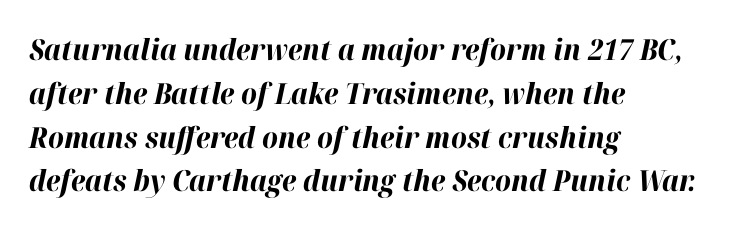
The image shows 29 px bold type, italic (leaning right); set left-aligned, normal line spacing (1.51x), normal letter spacing, not underlined; high stroke contrast and a medium x-height.
